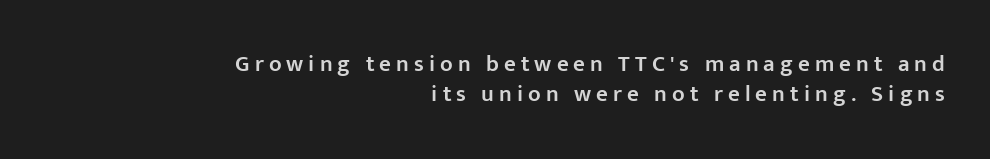
{"italic": "no", "bold": "semi", "underline": "no", "align": "right", "line_spacing": "normal", "line_spacing_ratio": 1.3, "letter_spacing": "wide", "letter_spacing_em": 0.22, "glyph_px": 23}
